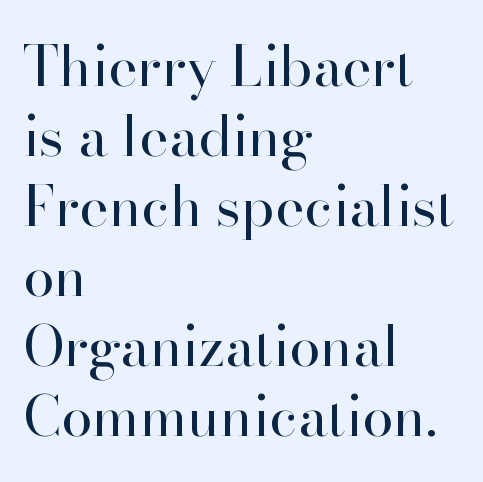
{"serif": "yes", "italic": "no", "bold": "no", "weight": "regular", "width": "normal", "stroke_contrast": "high", "x_height": "small", "monospaced": "no", "underline": "no", "align": "left", "line_spacing": "normal", "line_spacing_ratio": 1.25, "letter_spacing": "normal", "letter_spacing_em": 0.0, "glyph_px": 56}
